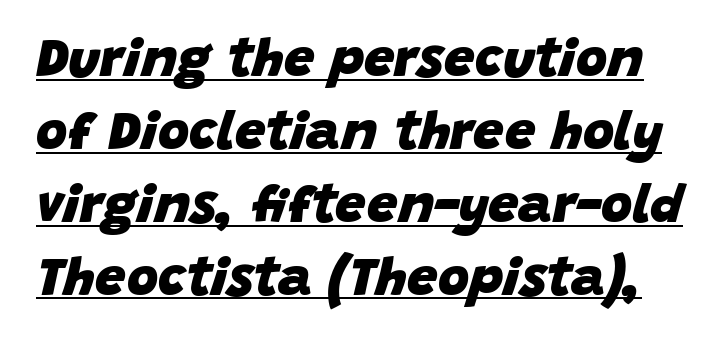
The vertical gap from one line to the next is medium. This rendering features underlined lettering. No extra tracking has been applied to these lines. Heft: maximum for text — a bold. Italic? Definitely — the glyphs are oblique.
